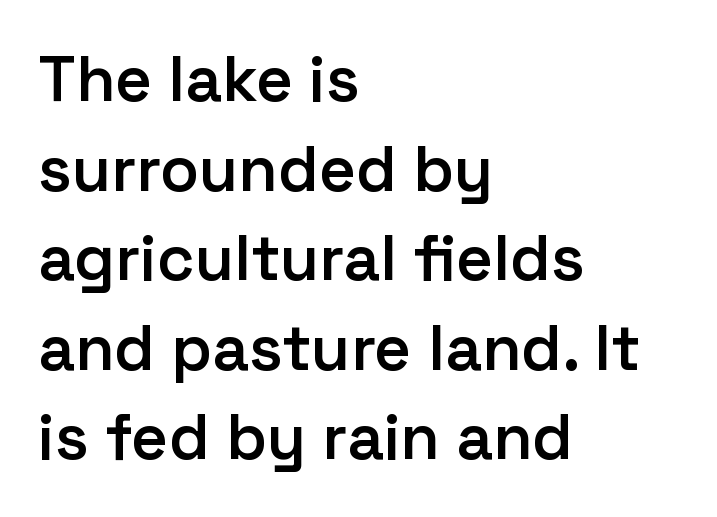
Spacing between characters is what you'd get straight out of the box. Proportional: the letters do not fall into vertical columns. These lines were composed using upright roman letters. Each line starts at the same left margin while the right side varies.
